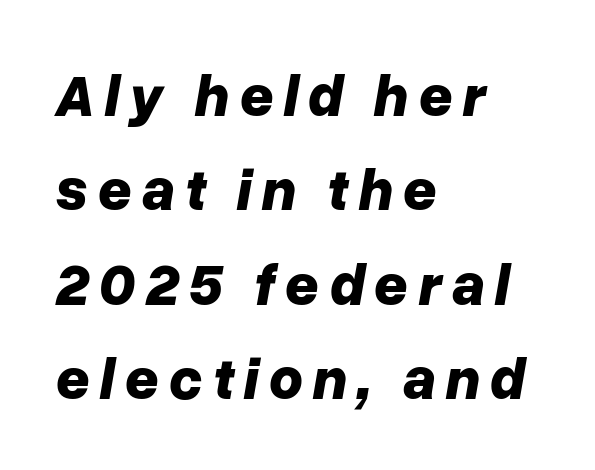
Q: Is the text bold? A: Yes.
Q: Is the text italic (slanted)? A: Yes, it leans right by about 10 degrees.
Q: Is the text underlined? A: No.
Q: How is the paragraph aligned? A: Left-aligned.
Q: Is the spacing between lines tight, normal or loose? A: Normal.
Q: Width (condensed, normal, or wide)? A: Normal.
Q: Stroke contrast? A: Low.
Q: x-height? A: Medium.
Q: Monospaced? A: No.
